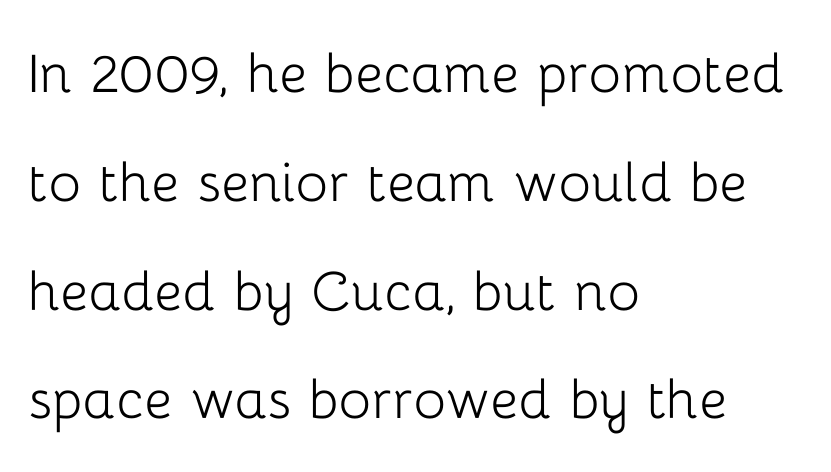
Letters rest on an invisible, unmarked baseline. You could not count columns in this text — the font is proportionally spaced. This rendering leaves character spacing at its baseline value. Italic? Not at all — the glyphs are vertical.
